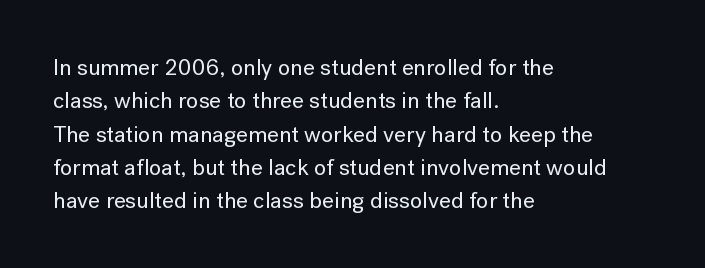
Q: Is the text italic (slanted)? A: No, it is upright.
Q: Is the text underlined? A: No.
Q: How is the paragraph aligned? A: Left-aligned.
Q: Is the spacing between letters normal or unusually wide? A: Normal.
Q: Is the spacing between lines tight, normal or loose? A: Normal.
